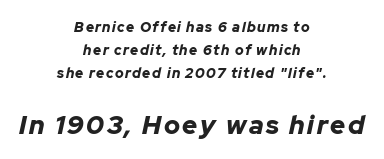
{"italic": "yes", "lean": "right", "slant_degrees": 12, "bold": "yes", "underline": "no", "align": "center", "line_spacing": "normal", "line_spacing_ratio": 1.64, "larger_block": "second", "size_ratio": 1.86, "glyph_px": 26}
